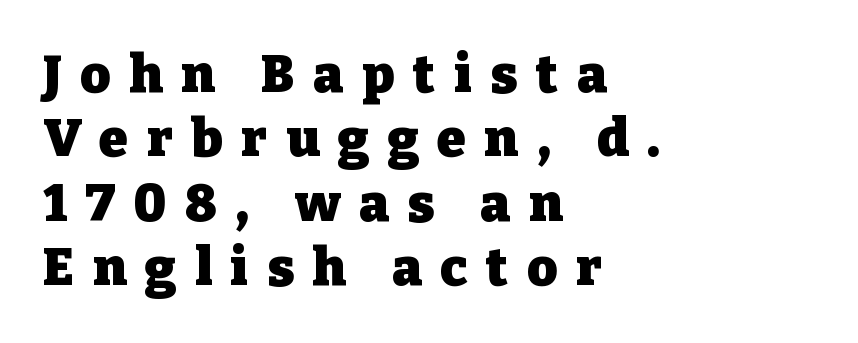
Alignment: flush left. Typographically, this falls in the serif category. Weight: bold. Caption: expanded tracking, letters set apart. The zone under the glyphs is completely vacant.
